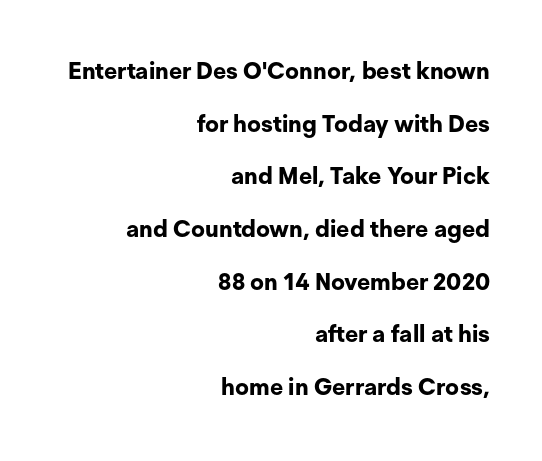
{"italic": "no", "bold": "yes", "underline": "no", "align": "right", "line_spacing": "loose", "line_spacing_ratio": 2.29, "letter_spacing": "normal", "letter_spacing_em": 0.0, "glyph_px": 23}
